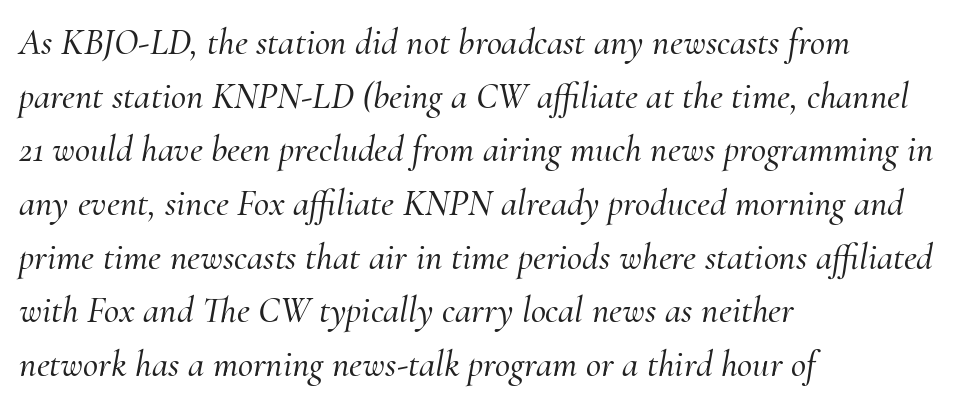
The image shows 37 px serif type, italic (leaning right); set left-aligned, normal line spacing (1.45x), normal letter spacing, not underlined; medium stroke contrast and a small x-height.
